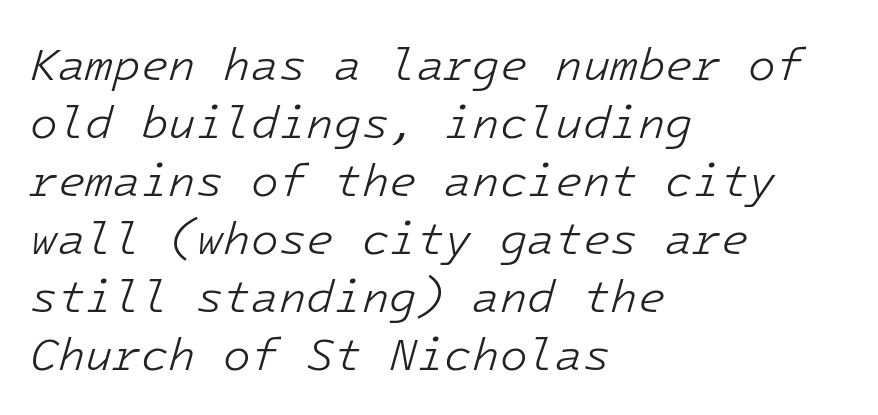
{"italic": "yes", "lean": "right", "slant_degrees": 16, "bold": "no", "weight": "light", "width": "normal", "stroke_contrast": "low", "x_height": "medium", "underline": "no", "align": "left", "line_spacing": "normal", "line_spacing_ratio": 1.29, "letter_spacing": "normal", "letter_spacing_em": 0.0, "glyph_px": 45}
